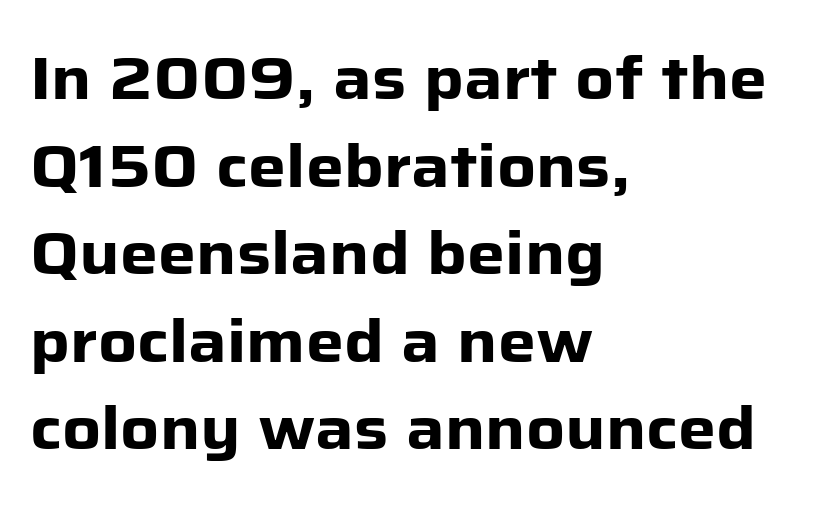
Q: Is the text bold? A: Yes.
Q: Is the text italic (slanted)? A: No, it is upright.
Q: Is the typeface a serif or a sans-serif typeface? A: Sans-serif.
Q: Is the text underlined? A: No.
Q: How is the paragraph aligned? A: Left-aligned.
Q: Is the spacing between letters normal or unusually wide? A: Normal.
Q: Is the spacing between lines tight, normal or loose? A: Normal.
Q: Width (condensed, normal, or wide)? A: Normal.
Q: Stroke contrast? A: Low.
Q: x-height? A: Medium.
Q: Monospaced? A: No.
